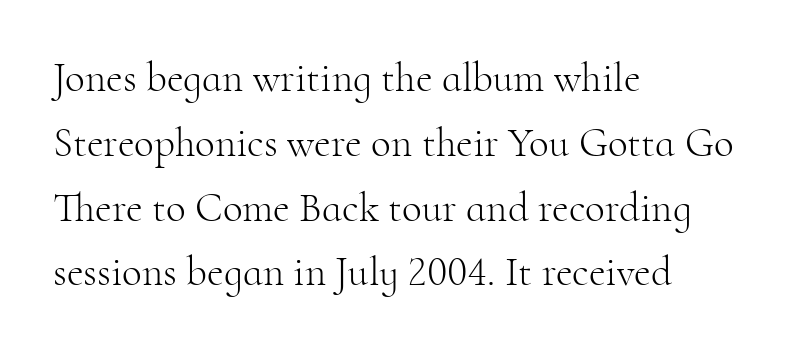
Q: Is the text bold? A: No.
Q: Is the text italic (slanted)? A: No, it is upright.
Q: Is the typeface a serif or a sans-serif typeface? A: Serif.
Q: Is the text underlined? A: No.
Q: How is the paragraph aligned? A: Left-aligned.
Q: Is the spacing between letters normal or unusually wide? A: Normal.
Q: Is the spacing between lines tight, normal or loose? A: Normal.
Q: Width (condensed, normal, or wide)? A: Normal.
Q: Stroke contrast? A: High.
Q: x-height? A: Small.
Q: Monospaced? A: No.
